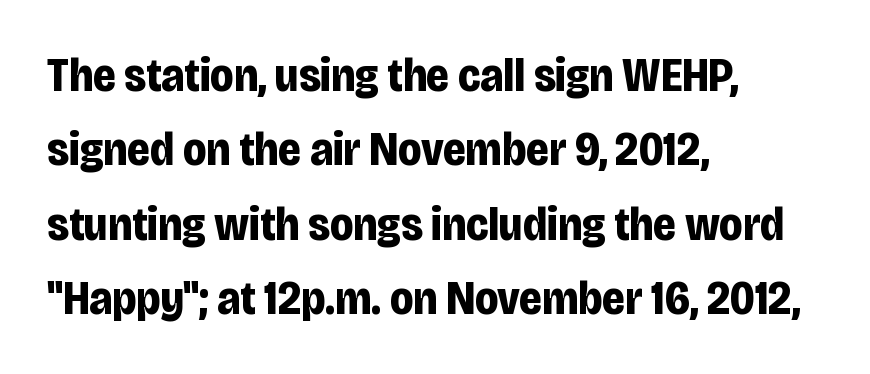
Q: Is the text bold? A: Yes.
Q: Is the text italic (slanted)? A: No, it is upright.
Q: Is the typeface a serif or a sans-serif typeface? A: Sans-serif.
Q: Is the text underlined? A: No.
Q: How is the paragraph aligned? A: Left-aligned.
Q: Is the spacing between letters normal or unusually wide? A: Normal.
Q: Is the spacing between lines tight, normal or loose? A: Normal.
Q: Width (condensed, normal, or wide)? A: Condensed.
Q: Stroke contrast? A: Low.
Q: x-height? A: Large.
Q: Monospaced? A: No.
